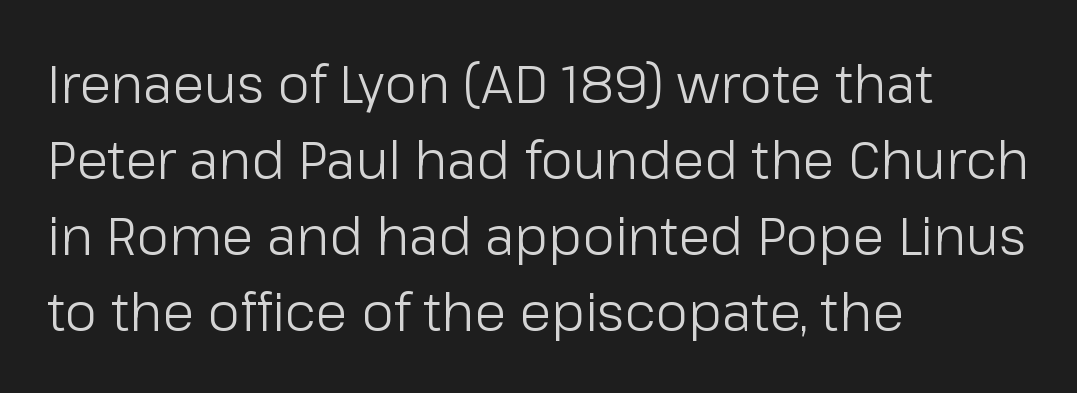
{"serif": "no", "italic": "no", "bold": "no", "weight": "light", "width": "normal", "stroke_contrast": "low", "x_height": "medium", "monospaced": "no", "underline": "no", "align": "left", "line_spacing": "normal", "line_spacing_ratio": 1.46, "letter_spacing": "normal", "letter_spacing_em": 0.0, "glyph_px": 52}
